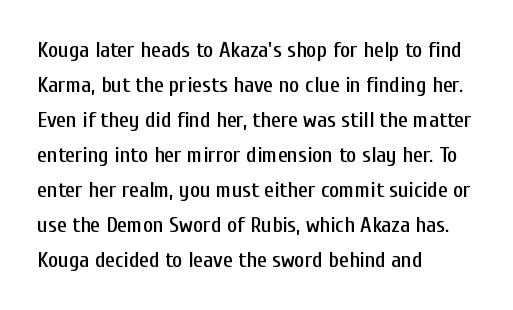
The vertical gap from one line to the next is medium. In terms of posture, this sample is upright. The ragged edge is on the right, which tells us the setting is flush left. Look at the tracking — it's just the regular setting, nothing added. Only glyphs here, with clear space below each row.
